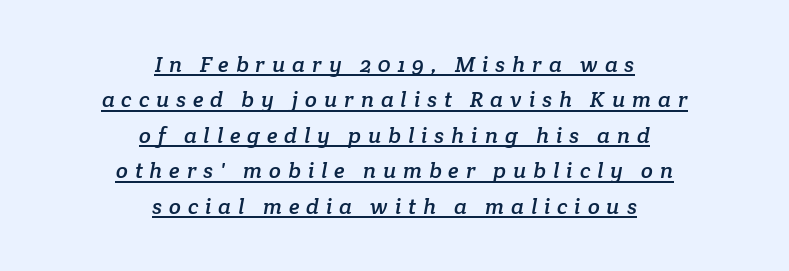
Honestly, the letter spacing is so wide it's the main thing you notice. Compared with undecorated copy, this sample adds a rule below the words. This block has exactly the height ordinary leading produces. The passage is arranged like a title page — every line centered.
